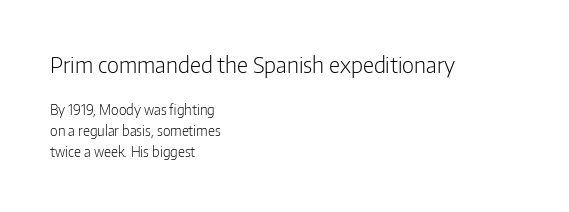
These lines keep a tight, regular rhythm from letter to letter. This sample keeps an unexceptional amount of space between lines. Is the stroke heavy? The answer is a plain regular-or-lighter. Compared with a centered layout, this one pins lines to the left instead. Top chunk: large. Bottom chunk: small. Clear beneath every line of the passage.
